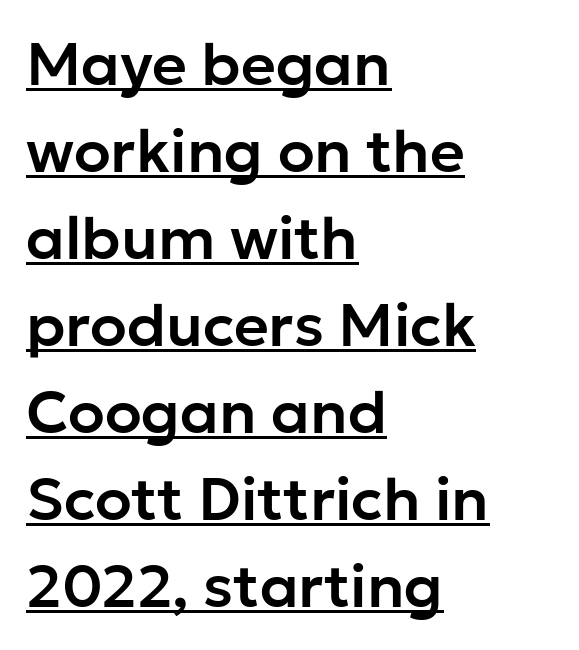
Q: Is the text italic (slanted)? A: No, it is upright.
Q: Is the typeface a serif or a sans-serif typeface? A: Sans-serif.
Q: Is the text underlined? A: Yes.
Q: How is the paragraph aligned? A: Left-aligned.
Q: Is the spacing between letters normal or unusually wide? A: Normal.
Q: Is the spacing between lines tight, normal or loose? A: Normal.
Q: Width (condensed, normal, or wide)? A: Normal.
Q: Stroke contrast? A: Low.
Q: x-height? A: Medium.
Q: Monospaced? A: No.
